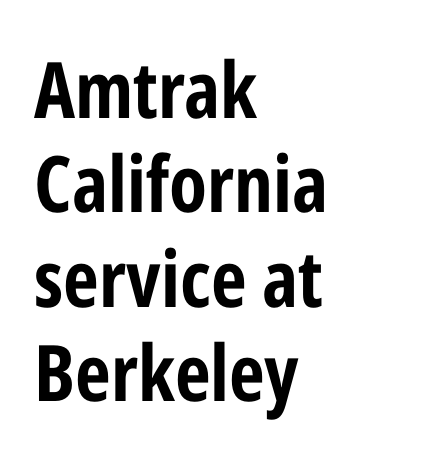
Q: Is the text bold? A: Yes.
Q: Is the text italic (slanted)? A: No, it is upright.
Q: Is the typeface a serif or a sans-serif typeface? A: Sans-serif.
Q: Is the text underlined? A: No.
Q: How is the paragraph aligned? A: Left-aligned.
Q: Is the spacing between letters normal or unusually wide? A: Normal.
Q: Width (condensed, normal, or wide)? A: Condensed.
Q: Stroke contrast? A: Low.
Q: x-height? A: Medium.
Q: Monospaced? A: No.
